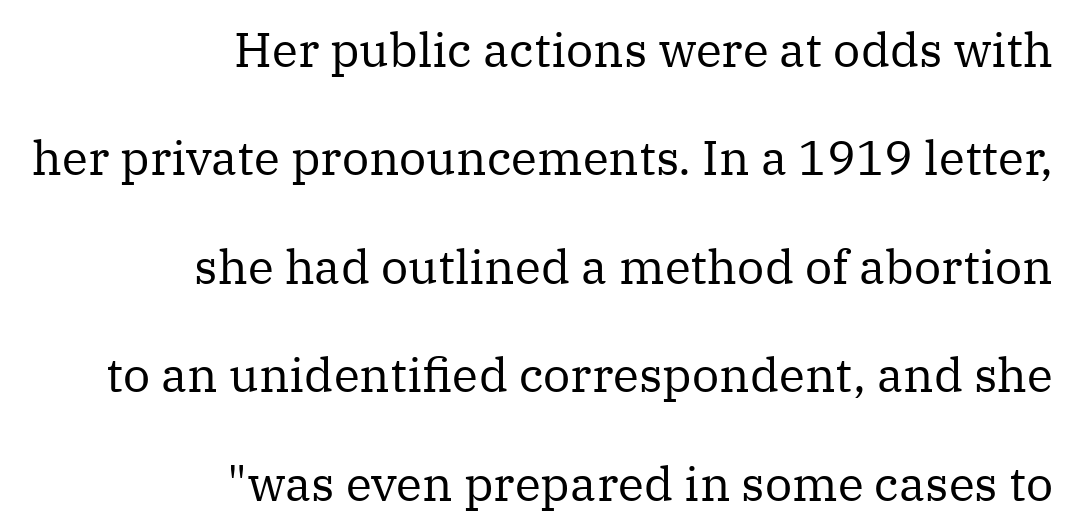
{"serif": "yes", "italic": "no", "bold": "no", "weight": "regular", "width": "normal", "stroke_contrast": "medium", "x_height": "medium", "monospaced": "no", "underline": "no", "align": "right", "line_spacing": "loose", "line_spacing_ratio": 2.26, "letter_spacing": "normal", "letter_spacing_em": 0.0, "glyph_px": 48}
